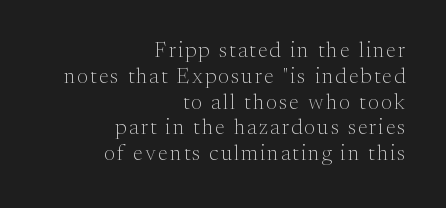
{"italic": "no", "bold": "no", "underline": "no", "align": "right", "line_spacing_ratio": 1.23, "glyph_px": 21}
